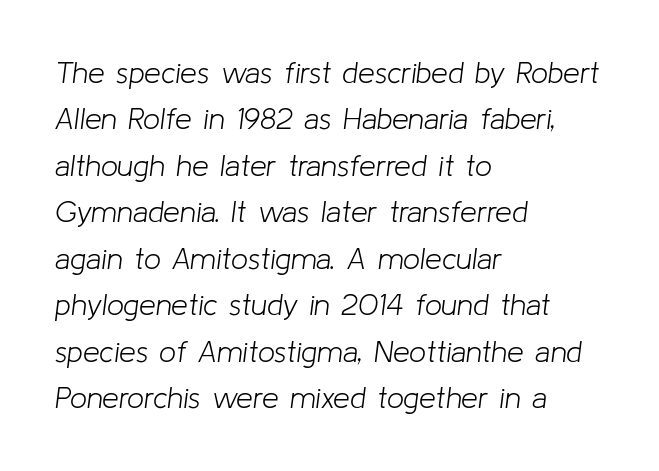
The image shows 30 px light type, italic (leaning right); set left-aligned, normal line spacing (1.55x), normal letter spacing, not underlined; low stroke contrast and a medium x-height.
